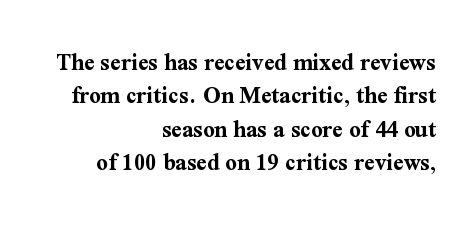
You'd pick this weight for a headline — it's a proper bold. Type without underlining. Standard letterfit; no display-style spreading of the glyphs. The rendering uses a moderate line-height, typical for paragraphs. These lines stack with their right ends in a neat column.
